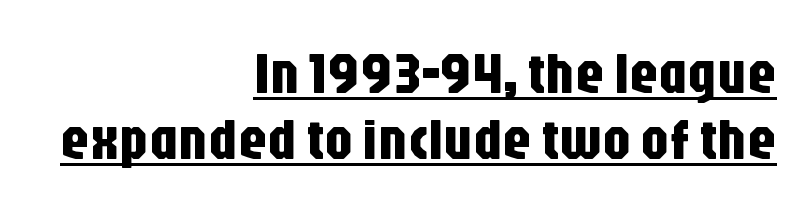
Q: Is the text italic (slanted)? A: No, it is upright.
Q: Is the typeface a serif or a sans-serif typeface? A: Sans-serif.
Q: Is the text underlined? A: Yes.
Q: How is the paragraph aligned? A: Right-aligned.
Q: Is the spacing between letters normal or unusually wide? A: Normal.
Q: Is the spacing between lines tight, normal or loose? A: Tight.
Q: Width (condensed, normal, or wide)? A: Condensed.
Q: Stroke contrast? A: Low.
Q: x-height? A: Large.
Q: Monospaced? A: No.
